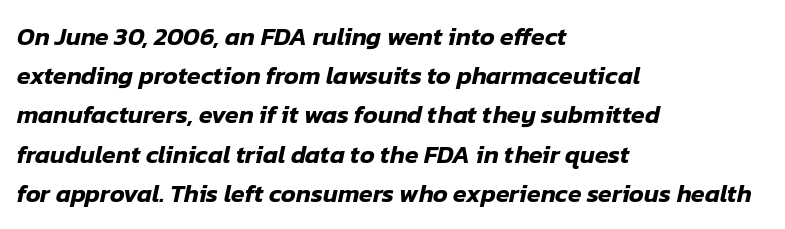
Q: Is the text italic (slanted)? A: Yes, it leans right by about 12 degrees.
Q: Is the text underlined? A: No.
Q: How is the paragraph aligned? A: Left-aligned.
Q: Is the spacing between letters normal or unusually wide? A: Normal.
Q: Is the spacing between lines tight, normal or loose? A: Normal.
